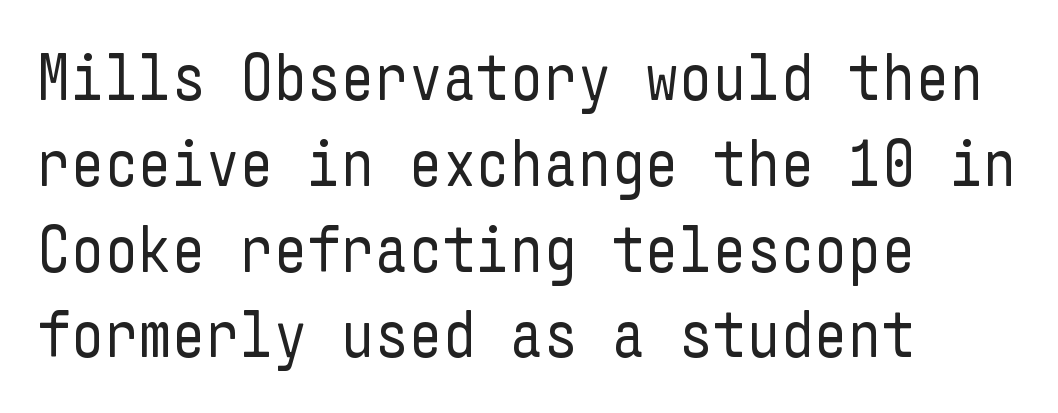
The typeface has the unassuming heft of standard copy or less. It's the straight-up-and-down kind of type. The paragraph has a hard left edge and a soft right edge. If you measured baseline to baseline, you'd find a middling distance. Standard letterfit; no display-style spreading of the glyphs.
